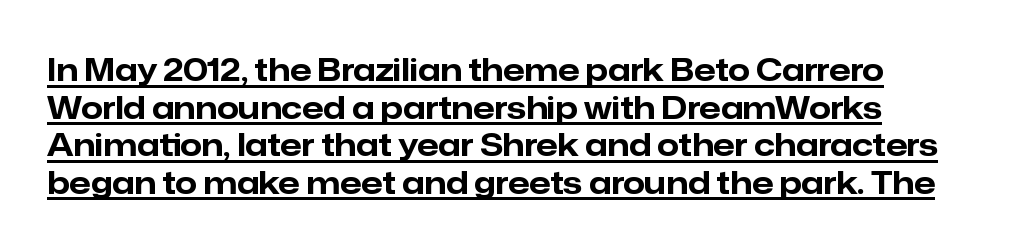
The image shows 31 px bold sans-serif type, upright; set line spacing 1.21x, normal letter spacing, underlined; low stroke contrast and a medium x-height.
